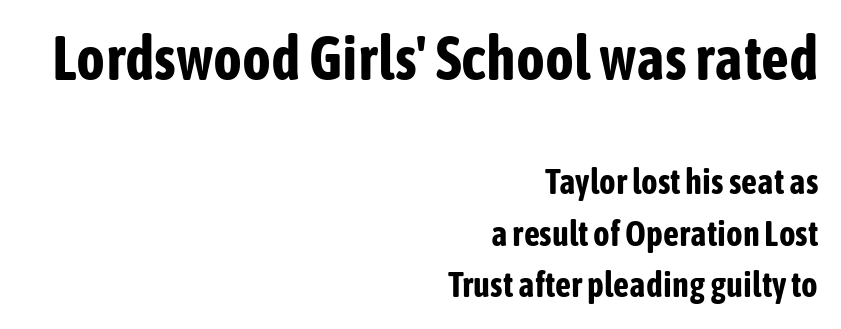
{"serif": "no", "italic": "no", "bold": "yes", "weight": "bold", "width": "condensed", "stroke_contrast": "low", "x_height": "medium", "monospaced": "no", "underline": "no", "align": "right", "line_spacing": "normal", "line_spacing_ratio": 1.47, "letter_spacing": "normal", "letter_spacing_em": 0.0, "larger_block": "first", "size_ratio": 1.74, "glyph_px": 61}
